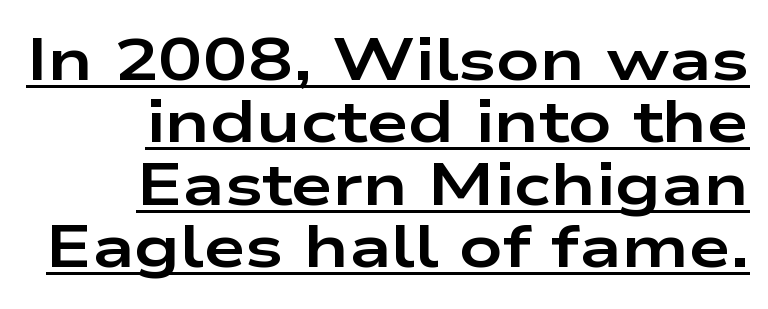
The image shows 60 px bold, wide sans-serif type, upright; set right-aligned, tight line spacing (1.04x), normal letter spacing, underlined; low stroke contrast and a medium x-height.
